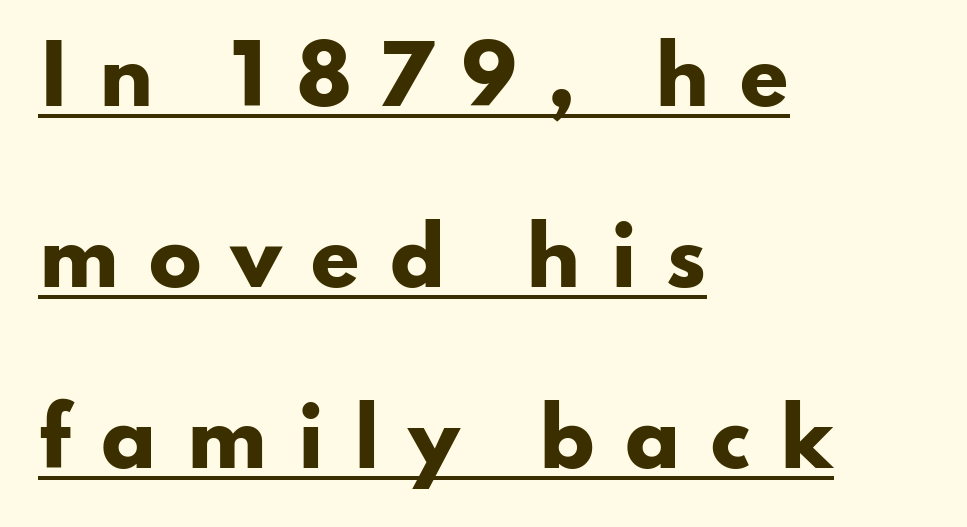
Leading is clearly above the norm, producing a sparse column. The tracking jumps out immediately: characters are airy and widely separated. The setting favours the left margin, as ordinary paragraphs usually do. Think of a printed novel: that variable character pitch is what you see here.
